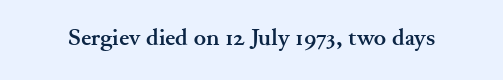
{"italic": "no", "bold": "yes", "underline": "no", "letter_spacing": "normal", "letter_spacing_em": 0.0, "glyph_px": 23}
